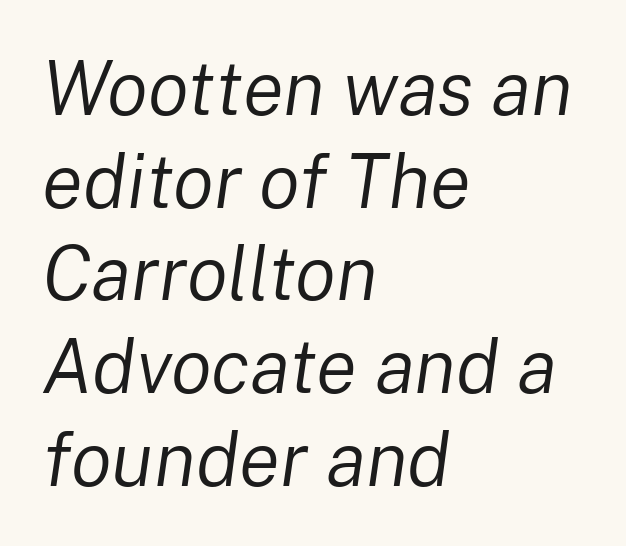
Q: Is the text bold? A: No.
Q: Is the text italic (slanted)? A: Yes, it leans right by about 8 degrees.
Q: Is the text underlined? A: No.
Q: How is the paragraph aligned? A: Left-aligned.
Q: Is the spacing between letters normal or unusually wide? A: Normal.
Q: Width (condensed, normal, or wide)? A: Normal.
Q: Stroke contrast? A: Low.
Q: x-height? A: Medium.
Q: Monospaced? A: No.
